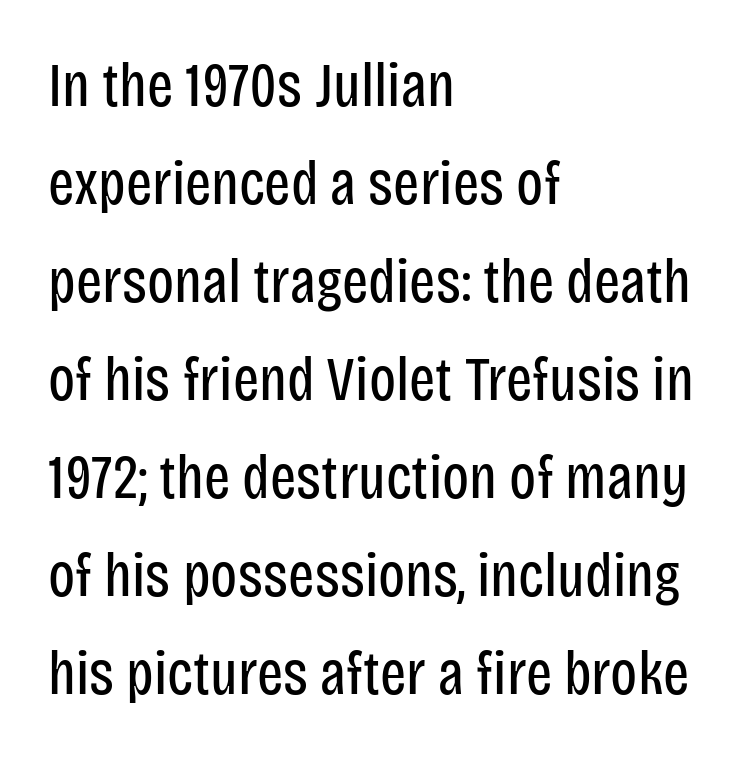
The image shows 62 px regular-weight, condensed sans-serif type, upright; set left-aligned, normal line spacing (1.58x), normal letter spacing, not underlined; low stroke contrast and a large x-height.
